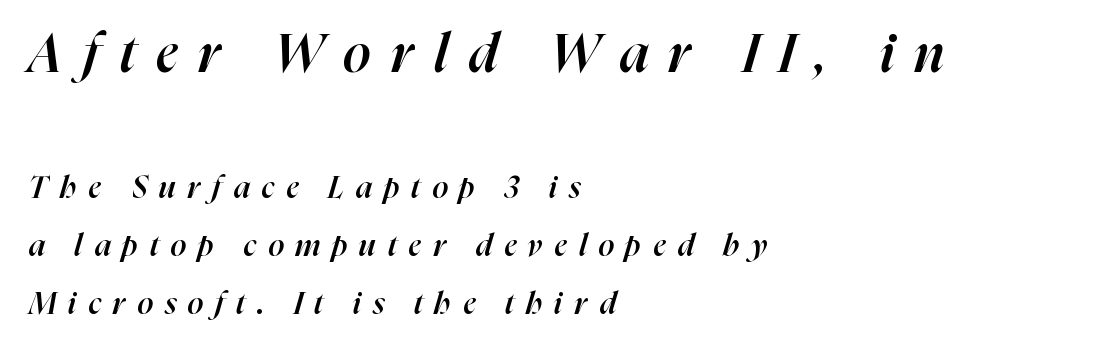
The image shows 54 px semibold type, italic (leaning right); set left-aligned, line spacing 1.88x, unusually wide letter spacing (+0.38 em), not underlined; the first (top) block is 1.74x larger; high stroke contrast and a medium x-height.
